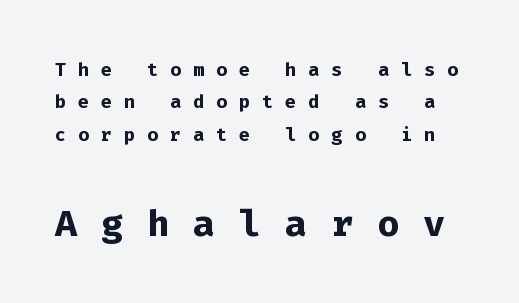
The letters are spread apart with noticeably loose tracking. The letters stand upright; this is a roman face. A normal amount of white space separates one row of letters from the next. The foot of each line stays bare and open.
